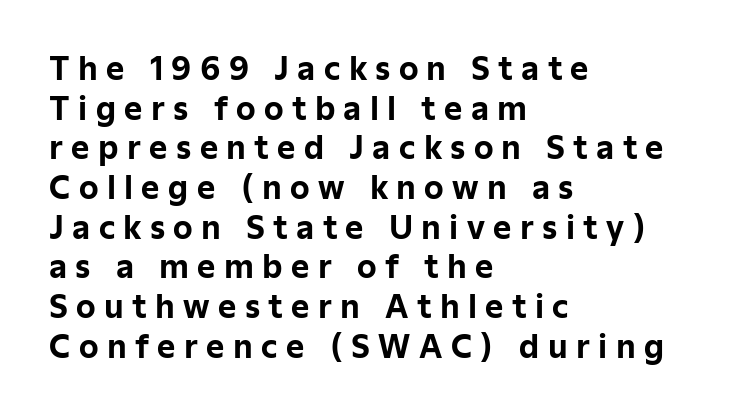
Q: Is the text bold? A: Yes.
Q: Is the text italic (slanted)? A: No, it is upright.
Q: Is the typeface a serif or a sans-serif typeface? A: Sans-serif.
Q: Is the text underlined? A: No.
Q: How is the paragraph aligned? A: Left-aligned.
Q: Is the spacing between letters normal or unusually wide? A: Unusually wide.
Q: Is the spacing between lines tight, normal or loose? A: Normal.
Q: Width (condensed, normal, or wide)? A: Normal.
Q: Stroke contrast? A: Low.
Q: x-height? A: Medium.
Q: Monospaced? A: No.
